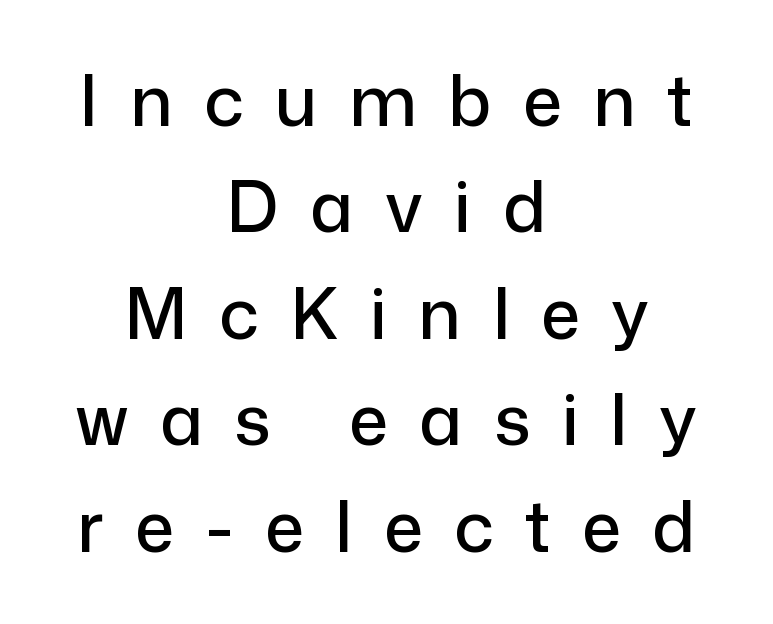
A sans-serif font was chosen for this passage. In terms of leading, this rendering sits right in the middle. If you folded the block vertically in half, each line would mirror itself in length. The letterforms stand isolated, each surrounded by extra space. A typesetter would call this proportional, since set widths differ per character.
